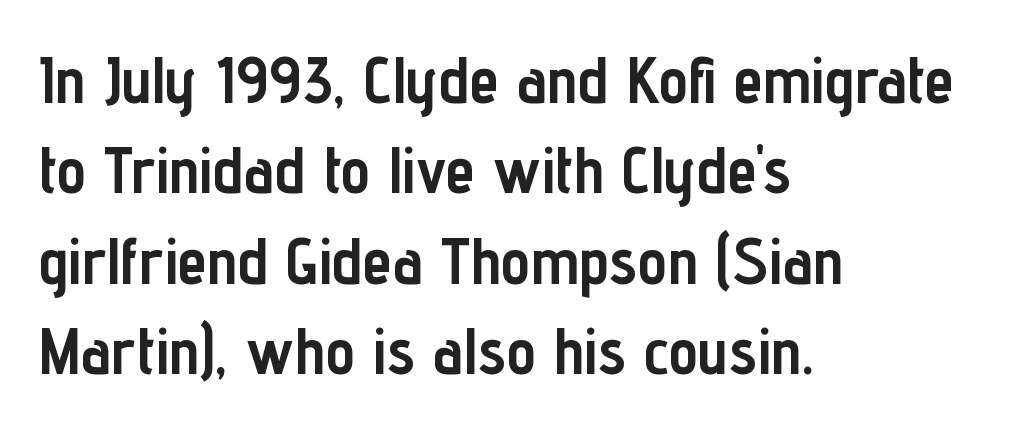
The image shows 66 px semibold, condensed sans-serif type, upright; set left-aligned, normal line spacing (1.37x), normal letter spacing, not underlined; low stroke contrast and a medium x-height.
